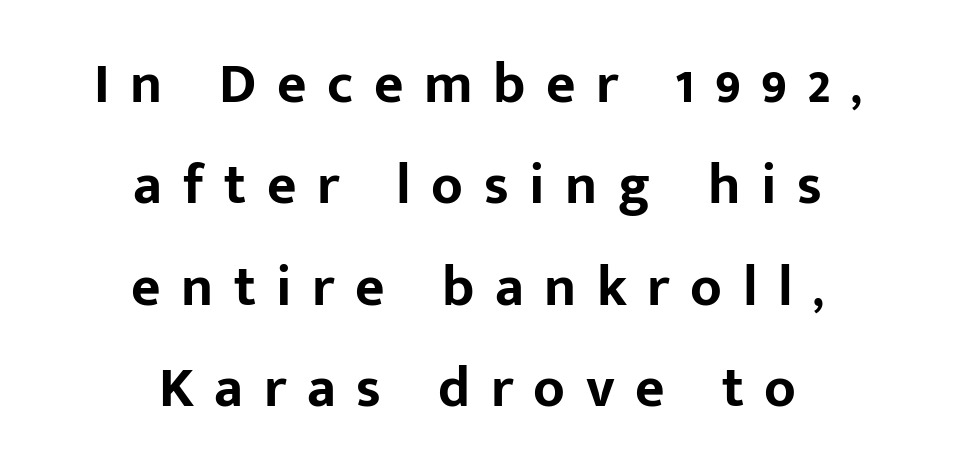
Q: Is the text bold? A: Yes.
Q: Is the text italic (slanted)? A: No, it is upright.
Q: Is the typeface a serif or a sans-serif typeface? A: Sans-serif.
Q: Is the text underlined? A: No.
Q: How is the paragraph aligned? A: Centered.
Q: Is the spacing between letters normal or unusually wide? A: Unusually wide.
Q: Width (condensed, normal, or wide)? A: Normal.
Q: Stroke contrast? A: Low.
Q: x-height? A: Medium.
Q: Monospaced? A: No.
